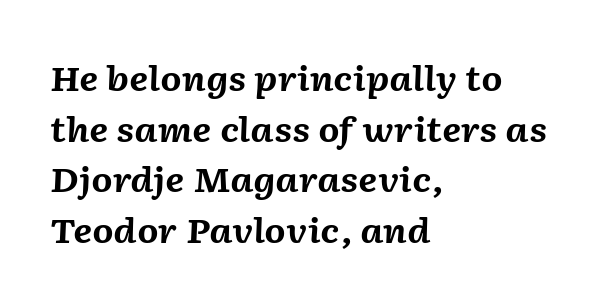
The image shows 34 px bold type, italic (leaning right); set left-aligned, normal line spacing (1.49x), normal letter spacing, not underlined; medium stroke contrast and a medium x-height.
